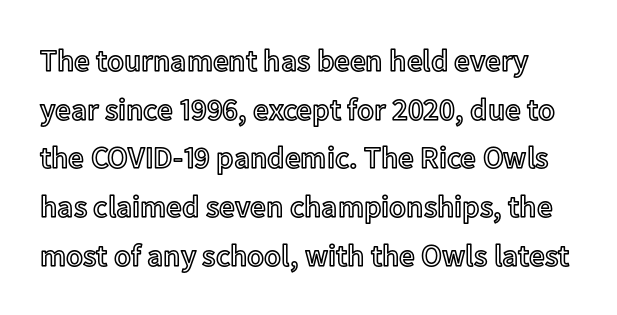
Q: Is the text italic (slanted)? A: No, it is upright.
Q: Is the text underlined? A: No.
Q: Is the spacing between letters normal or unusually wide? A: Normal.
Q: Is the spacing between lines tight, normal or loose? A: Normal.
Q: Width (condensed, normal, or wide)? A: Normal.
Q: x-height? A: Medium.
Q: Monospaced? A: No.
